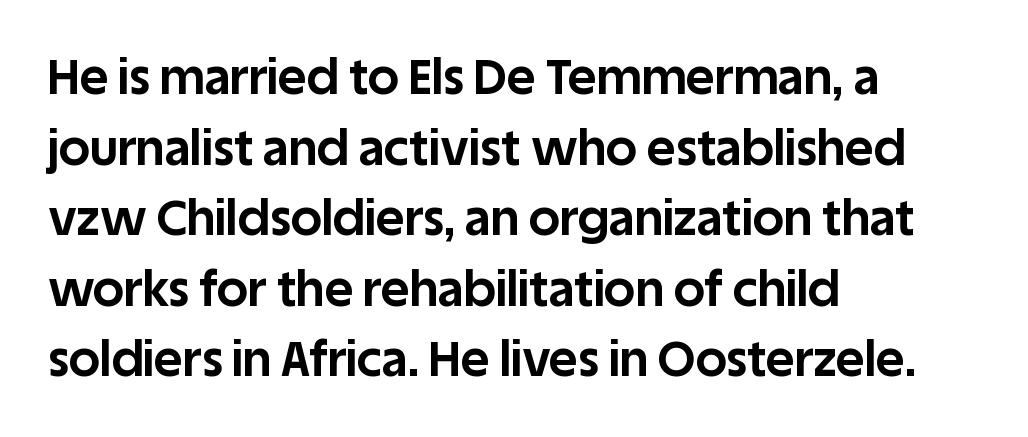
{"serif": "no", "italic": "no", "bold": "yes", "weight": "bold", "width": "normal", "stroke_contrast": "low", "x_height": "large", "monospaced": "no", "underline": "no", "align": "left", "line_spacing": "normal", "line_spacing_ratio": 1.44, "letter_spacing": "normal", "letter_spacing_em": 0.0, "glyph_px": 49}
